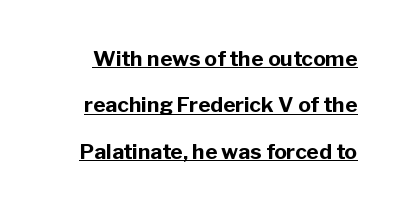
Q: Is the text bold? A: Yes.
Q: Is the text italic (slanted)? A: No, it is upright.
Q: Is the text underlined? A: Yes.
Q: Is the spacing between letters normal or unusually wide? A: Normal.
Q: Is the spacing between lines tight, normal or loose? A: Loose.
